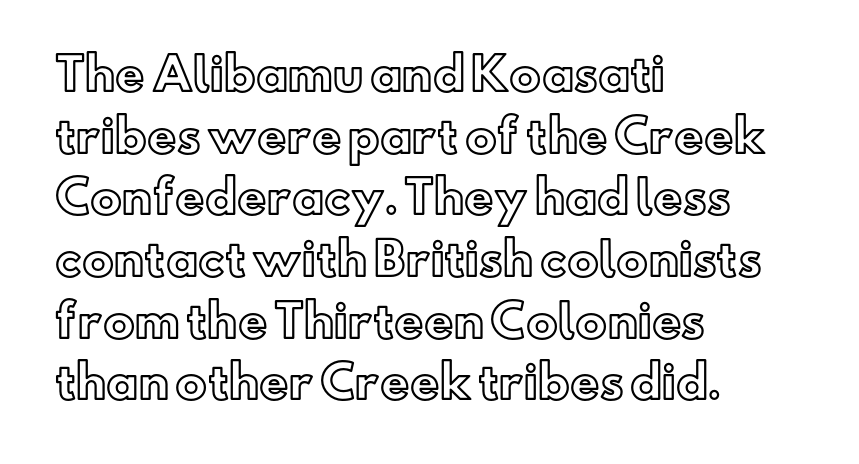
The image shows 45 px text type, upright; set left-aligned, normal line spacing (1.37x), normal letter spacing, not underlined; a small x-height.
